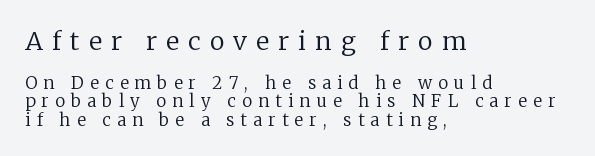
{"italic": "no", "bold": "no", "underline": "no", "align": "left", "line_spacing": "tight", "line_spacing_ratio": 1.08, "letter_spacing": "wide", "letter_spacing_em": 0.37, "larger_block": "first", "size_ratio": 1.47, "glyph_px": 25}
